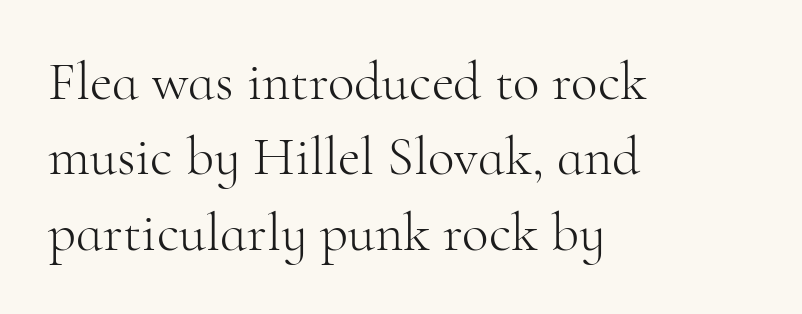
{"serif": "yes", "italic": "no", "bold": "no", "weight": "light", "width": "normal", "stroke_contrast": "high", "x_height": "small", "monospaced": "no", "underline": "no", "align": "left", "line_spacing": "normal", "line_spacing_ratio": 1.37, "letter_spacing": "normal", "letter_spacing_em": 0.0, "glyph_px": 55}
